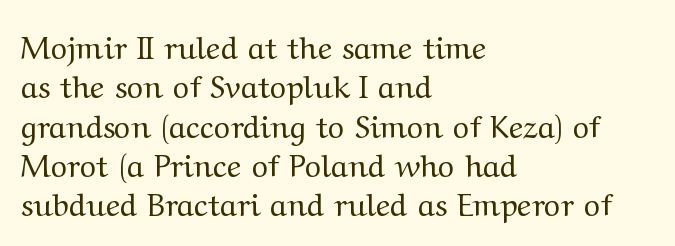
{"serif": "yes", "italic": "no", "bold": "no", "weight": "regular", "width": "wide", "stroke_contrast": "medium", "x_height": "medium", "monospaced": "no", "underline": "no", "align": "left", "line_spacing": "normal", "line_spacing_ratio": 1.27, "letter_spacing": "normal", "letter_spacing_em": 0.0, "glyph_px": 31}
